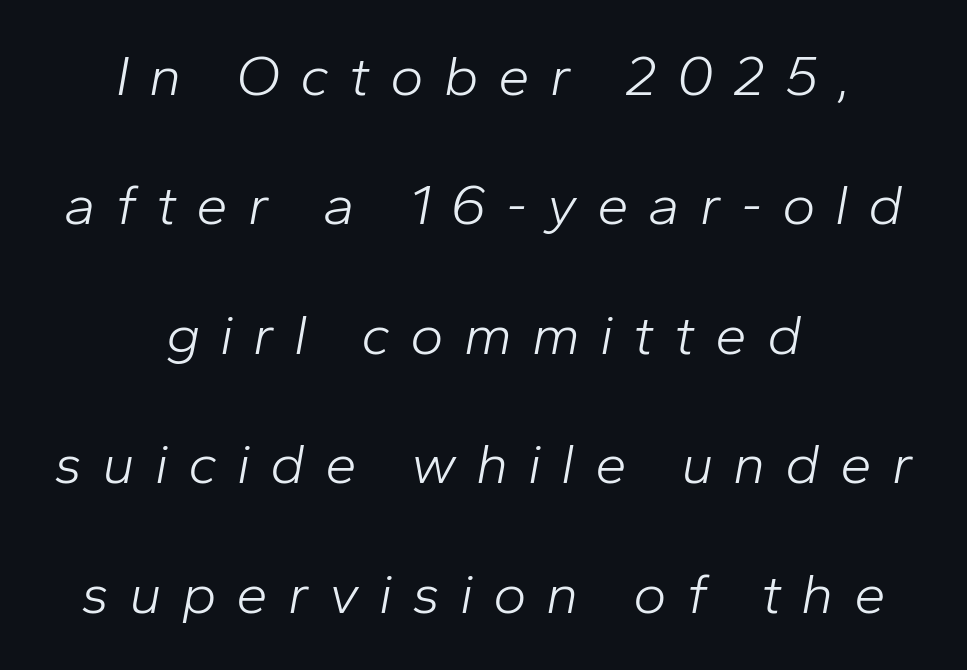
{"italic": "yes", "lean": "right", "slant_degrees": 10, "bold": "no", "weight": "light", "width": "normal", "stroke_contrast": "low", "x_height": "medium", "monospaced": "no", "underline": "no", "align": "center", "line_spacing": "loose", "line_spacing_ratio": 2.27, "letter_spacing": "wide", "letter_spacing_em": 0.35, "glyph_px": 57}
